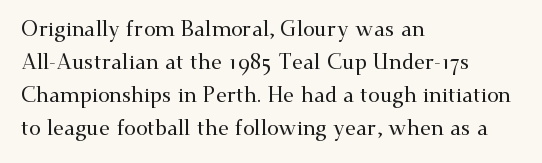
{"italic": "no", "underline": "no", "align": "left", "line_spacing": "normal", "line_spacing_ratio": 1.57, "letter_spacing": "normal", "letter_spacing_em": 0.0, "glyph_px": 21}
